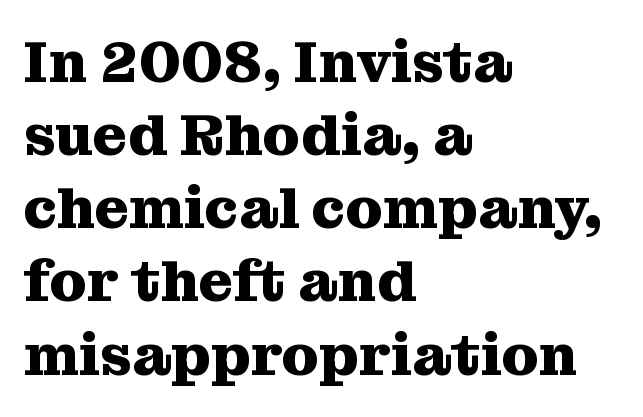
The image shows 59 px heavy serif type, upright; set left-aligned, line spacing 1.24x, normal letter spacing, not underlined; medium stroke contrast and a medium x-height.
